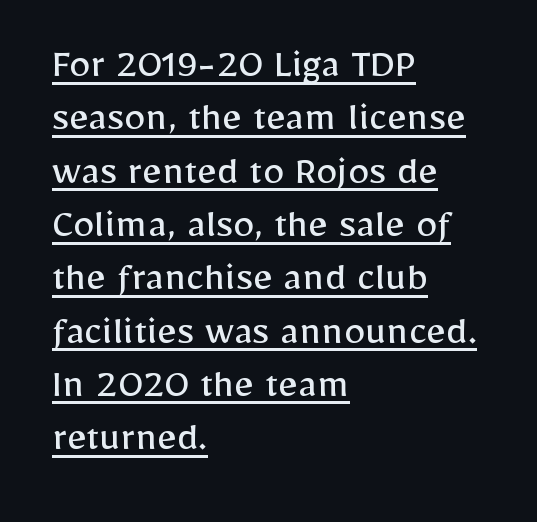
{"serif": "no", "italic": "no", "bold": "no", "weight": "regular", "width": "normal", "stroke_contrast": "low", "x_height": "medium", "monospaced": "no", "underline": "yes", "align": "left", "line_spacing_ratio": 1.24, "letter_spacing": "normal", "letter_spacing_em": 0.0, "glyph_px": 43}
